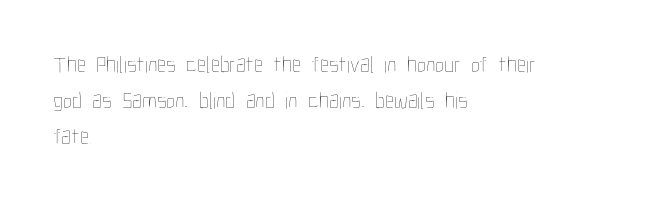
The image shows 23 px text type, upright; set left-aligned, normal line spacing (1.56x), normal letter spacing, not underlined.
